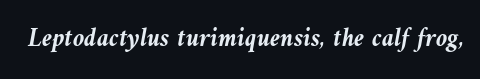
Any mark beneath the type? The region is blank. Does the lettering tilt? It does — this is italic. As a designer I'd log this as weight 700, bold. Standard letterfit; no display-style spreading of the glyphs.
